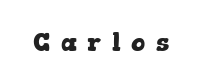
The image shows 26 px bold type, upright; set unusually wide letter spacing (+0.4 em), not underlined.
